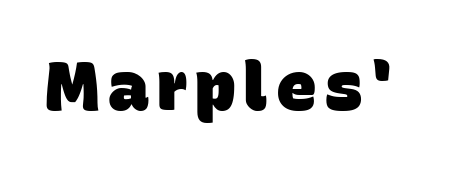
Beneath every word, the page is bare. Do the characters align in a grid? No, the font is proportional. Strokes here are thick enough to call this a true bold. Note: no serifs on the glyphs.
